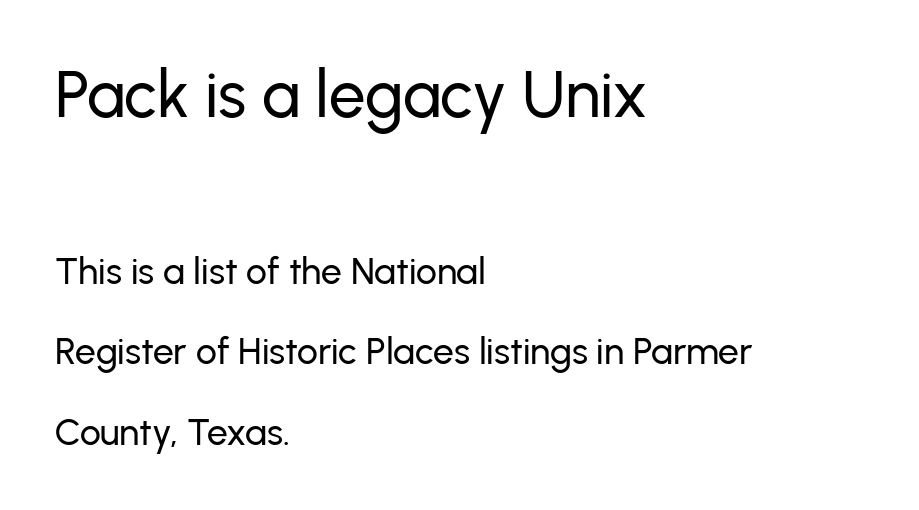
The image shows 65 px sans-serif type, upright; set left-aligned, loose line spacing (2.17x), normal letter spacing, not underlined; the first (top) block is 1.76x larger; low stroke contrast and a medium x-height.
